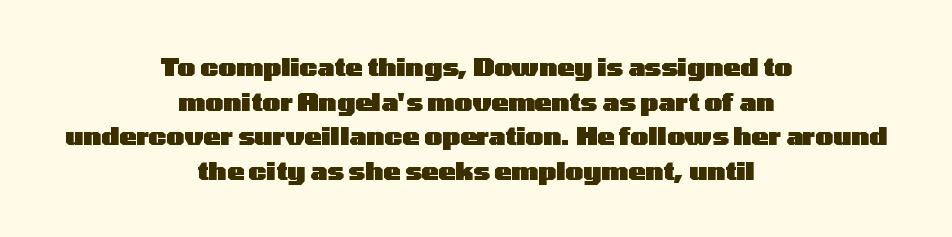
{"italic": "no", "bold": "yes", "underline": "no", "align": "center", "line_spacing": "normal", "line_spacing_ratio": 1.39, "letter_spacing": "normal", "letter_spacing_em": 0.0, "glyph_px": 25}
